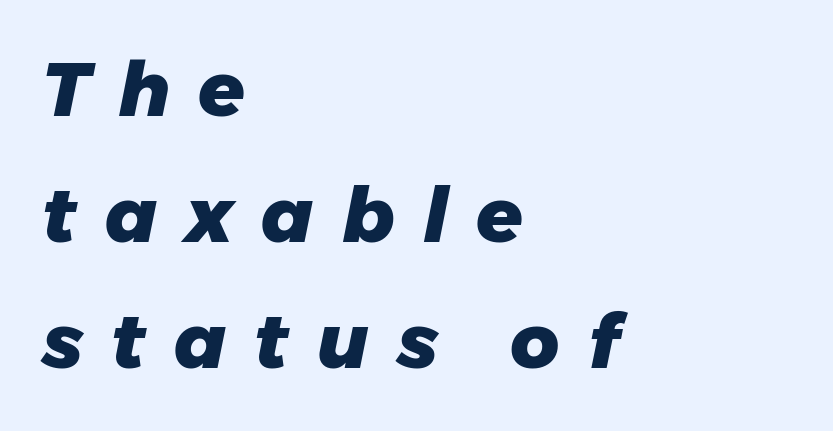
Tall strokes in this sample are angled rather than plumb. The rendering uses natural spacing where letterforms have individual widths. The zone under the glyphs is completely vacant. How would I describe the line gaps? Plain and ordinary.
